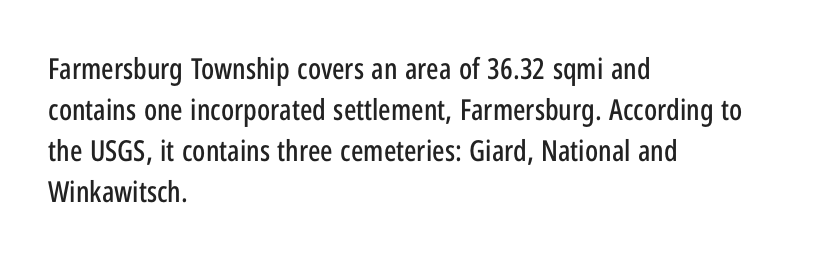
The image shows 29 px condensed sans-serif type, upright; set left-aligned, normal line spacing (1.41x), normal letter spacing, not underlined; low stroke contrast and a medium x-height.
